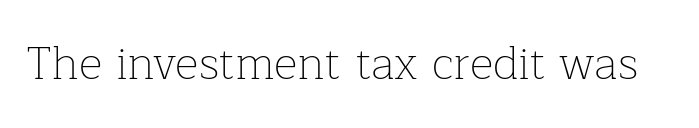
Q: Is the text bold? A: No.
Q: Is the text italic (slanted)? A: No, it is upright.
Q: Is the typeface a serif or a sans-serif typeface? A: Serif.
Q: Is the text underlined? A: No.
Q: Is the spacing between letters normal or unusually wide? A: Normal.
Q: Width (condensed, normal, or wide)? A: Normal.
Q: Stroke contrast? A: Low.
Q: x-height? A: Medium.
Q: Monospaced? A: No.
